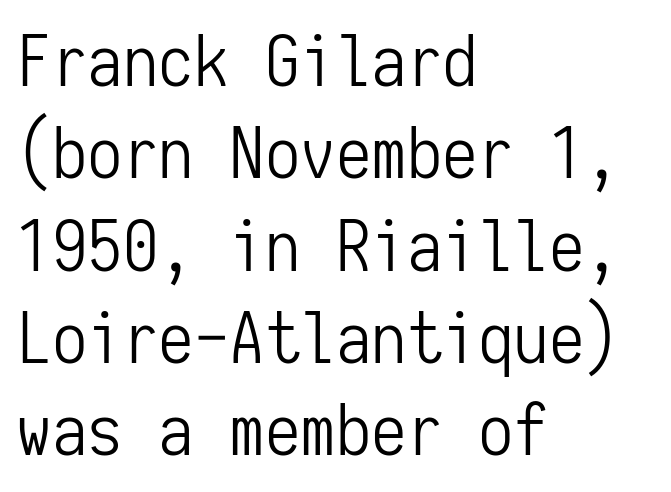
Every stem runs plumb, perpendicular to the baseline. Is there much room between lines? A standard amount, neither cramped nor airy. Bold? No — there's no thickening of the strokes. Descenders are the only things crossing below the line. A classic flush-left, rag-right setting is used for this passage. Look at the tracking — it's just the regular setting, nothing added.
